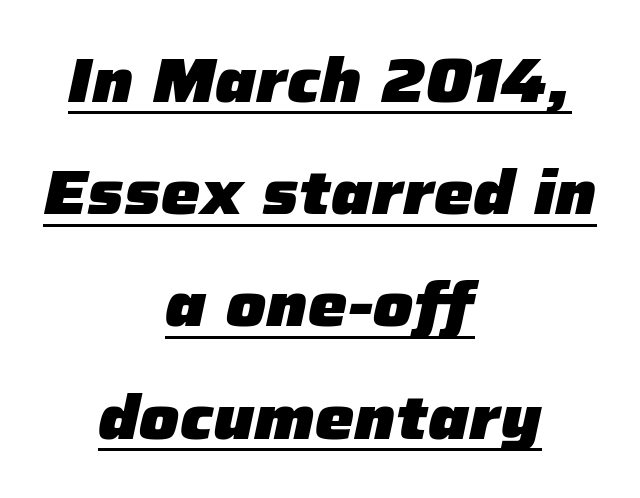
The image shows 62 px heavy type, italic (leaning right); set centered, line spacing 1.81x, normal letter spacing, underlined; low stroke contrast and a medium x-height.
